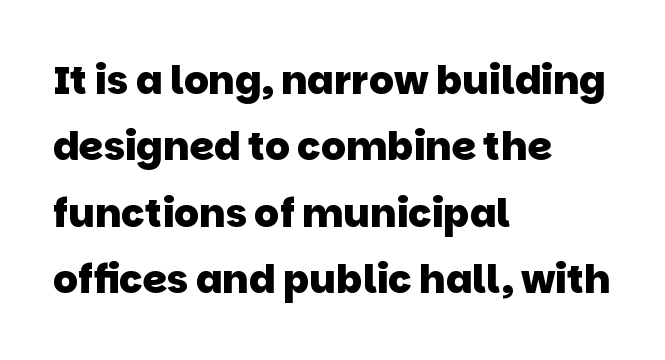
The image shows 39 px heavy sans-serif type; set left-aligned, normal line spacing (1.7x), normal letter spacing, not underlined; low stroke contrast and a large x-height.
